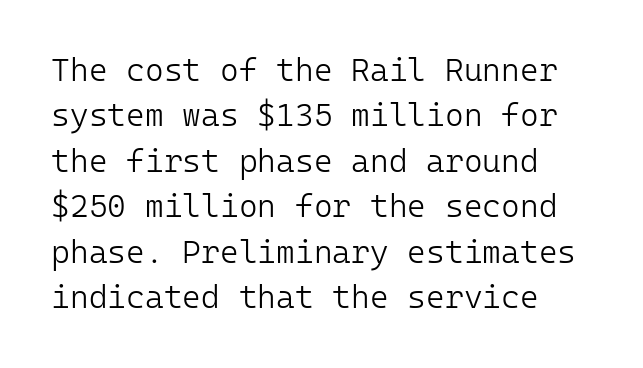
Baseline-to-baseline distance is the conventional proportion of letter height. Just letters on the line, the space beneath them empty. The glyphs in this specimen are sans serif. Do the characters align in a grid? Yes, the font is monospaced. Is there any slant? The stems are plumb. A typesetter would call this zero additional tracking.
